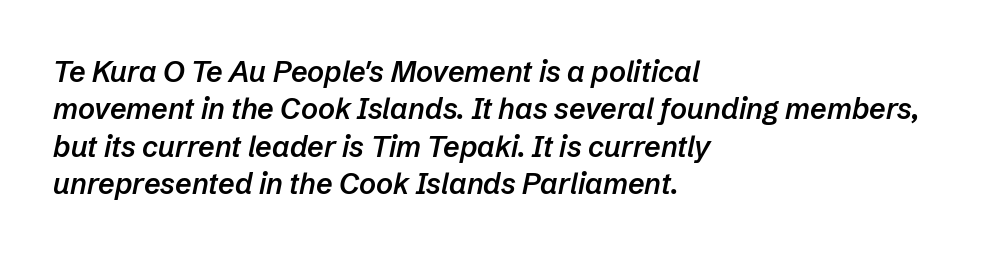
A student would call this left alignment; a typographer would say flush left, rag right. The line texture is even and compact thanks to regular tracking. Rule under the text: the space is simply empty. Does the leading feel generous? No, just average. Proportional: the letters do not fall into vertical columns.
